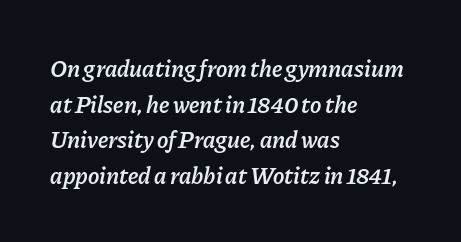
{"italic": "yes", "lean": "right", "slant_degrees": 11, "bold": "semi", "underline": "no", "align": "left", "line_spacing": "normal", "line_spacing_ratio": 1.48, "letter_spacing": "normal", "letter_spacing_em": 0.0, "glyph_px": 24}
